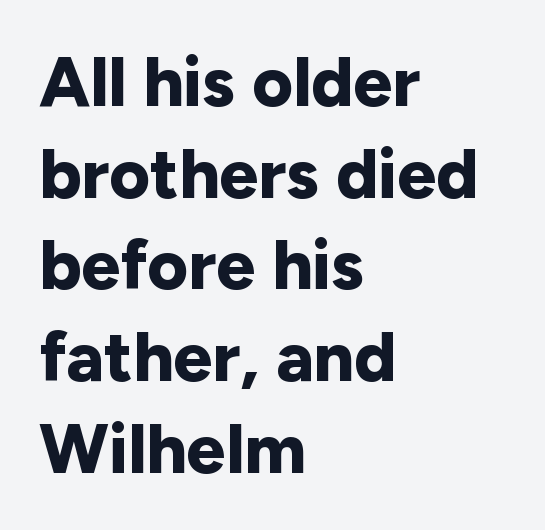
The image shows 70 px bold sans-serif type, upright; set left-aligned, normal line spacing (1.31x), normal letter spacing, not underlined; low stroke contrast and a medium x-height.
